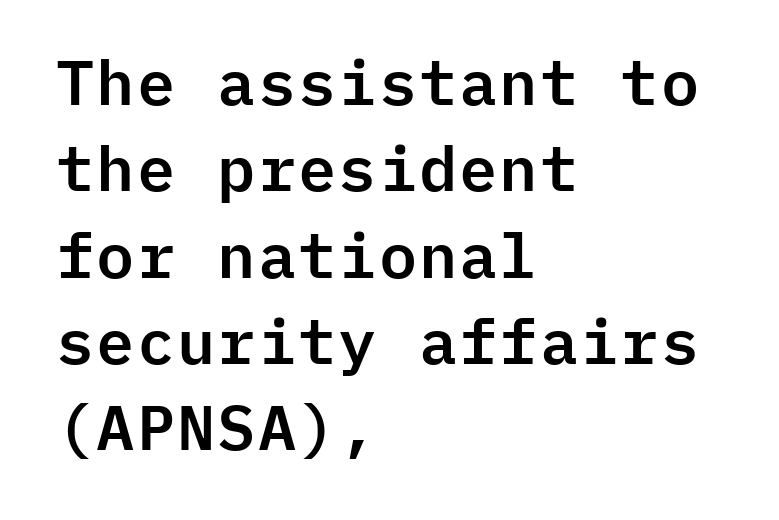
The font's upright variant was chosen for this text. The designer left line spacing at the default. Glance below the letters and you will spot only blank space. What kind of face is this? One without serifs — a sans.
